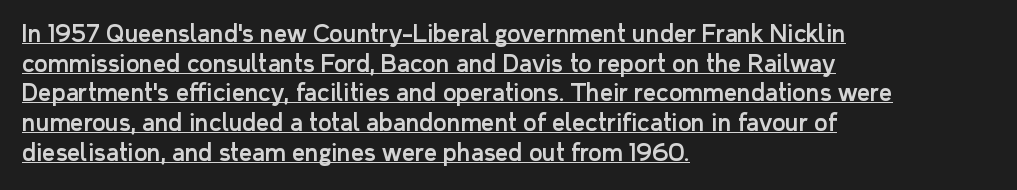
The gaps between neighbouring characters are ordinary and unremarkable. Rows of type keep a routine distance in the vertical direction. This is underlined copy, the kind a proofreader might mark for attention. Every stem runs plumb, perpendicular to the baseline. The compositor pushed each line to the left boundary.
